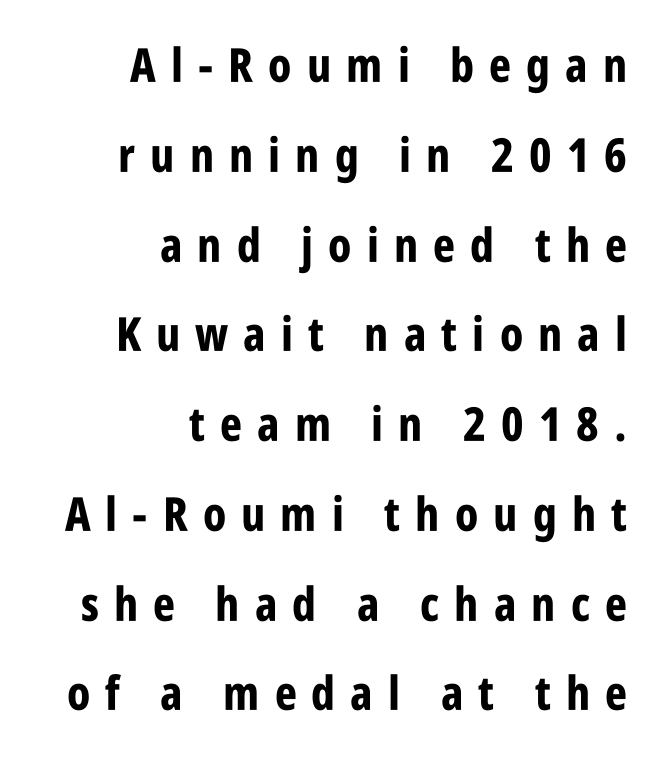
The image shows 47 px bold, condensed sans-serif type, upright; set right-aligned, loose line spacing (1.91x), unusually wide letter spacing (+0.32 em), not underlined; low stroke contrast and a large x-height.
